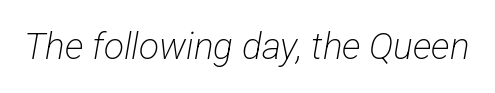
{"serif": "no", "bold": "no", "weight": "light", "width": "condensed", "stroke_contrast": "low", "x_height": "medium", "monospaced": "no", "underline": "no", "letter_spacing": "normal", "letter_spacing_em": 0.0, "glyph_px": 37}
